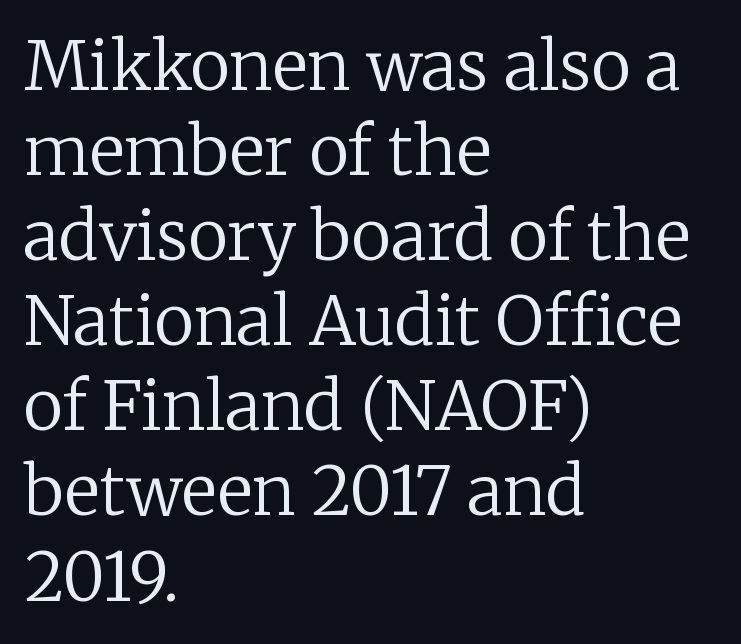
Vertically, the passage feels balanced, rows spaced as you'd expect. In terms of letterform style, serifs are clearly present. Glance below the letters and you will spot only blank space. Quick note: not italic, upright. Here the designer chose a conventional face with non-uniform glyph widths. A student would call this left alignment; a typographer would say flush left, rag right.
